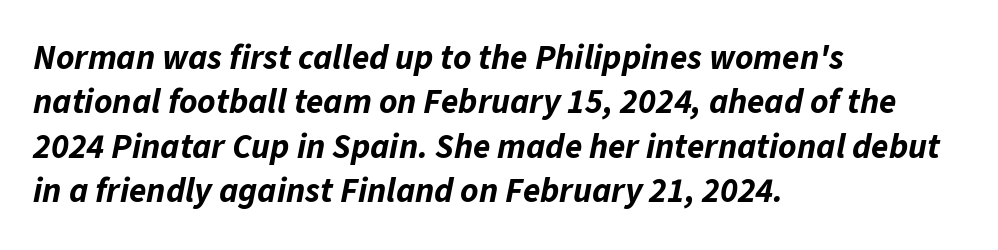
{"italic": "yes", "lean": "right", "slant_degrees": 11, "bold": "yes", "weight": "bold", "width": "normal", "stroke_contrast": "low", "x_height": "medium", "monospaced": "no", "underline": "no", "align": "left", "line_spacing": "normal", "line_spacing_ratio": 1.27, "letter_spacing": "normal", "letter_spacing_em": 0.0, "glyph_px": 35}
